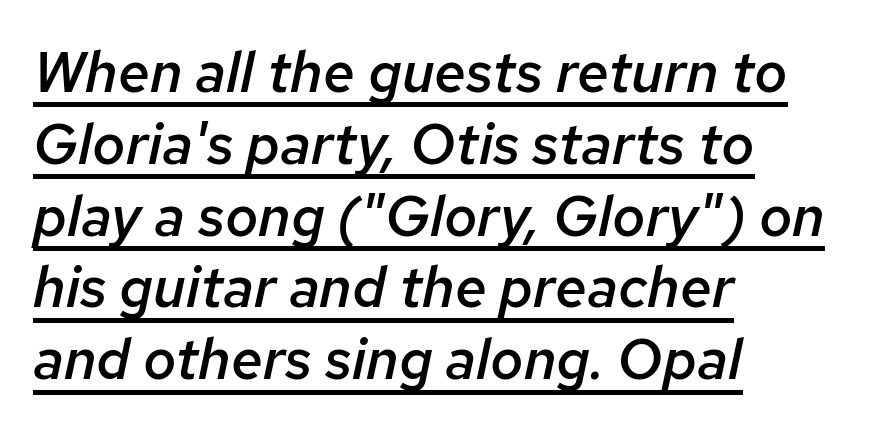
Character widths vary here, with narrow letters taking less room than wide ones. Caption: multi-line text, flush left, ragged right. Underlining? Definitely there. The face used here is rendered with its standard letterfit.
